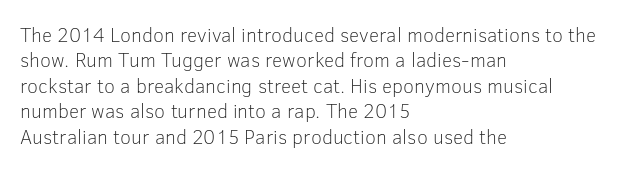
{"italic": "no", "bold": "no", "underline": "no", "align": "left", "line_spacing": "normal", "line_spacing_ratio": 1.27, "letter_spacing": "normal", "letter_spacing_em": 0.0, "glyph_px": 20}
